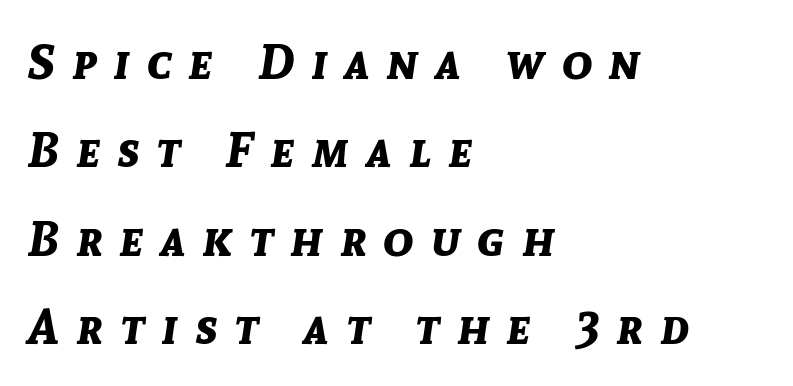
Q: Is the text bold? A: Yes.
Q: Is the text italic (slanted)? A: Yes, it leans right by about 8 degrees.
Q: Is the text underlined? A: No.
Q: How is the paragraph aligned? A: Left-aligned.
Q: Is the spacing between letters normal or unusually wide? A: Unusually wide.
Q: Width (condensed, normal, or wide)? A: Normal.
Q: Stroke contrast? A: Low.
Q: x-height? A: Medium.
Q: Monospaced? A: No.
